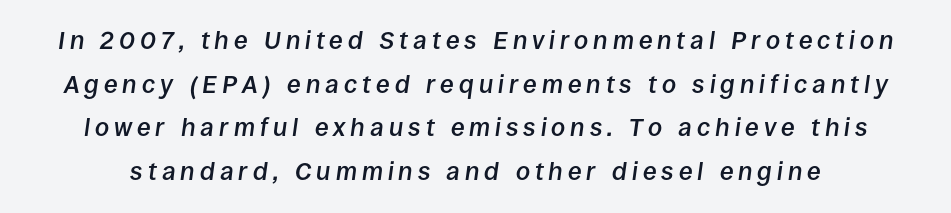
Q: Is the text bold? A: Semi-bold.
Q: Is the text italic (slanted)? A: Yes, it leans right by about 8 degrees.
Q: Is the text underlined? A: No.
Q: Is the spacing between letters normal or unusually wide? A: Unusually wide.
